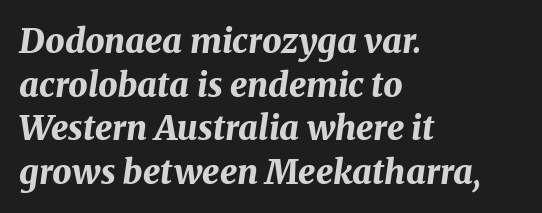
{"italic": "yes", "lean": "right", "slant_degrees": 8, "bold": "yes", "weight": "bold", "width": "normal", "stroke_contrast": "medium", "x_height": "medium", "monospaced": "no", "underline": "no", "align": "left", "line_spacing": "normal", "line_spacing_ratio": 1.28, "letter_spacing": "normal", "letter_spacing_em": 0.0, "glyph_px": 34}
